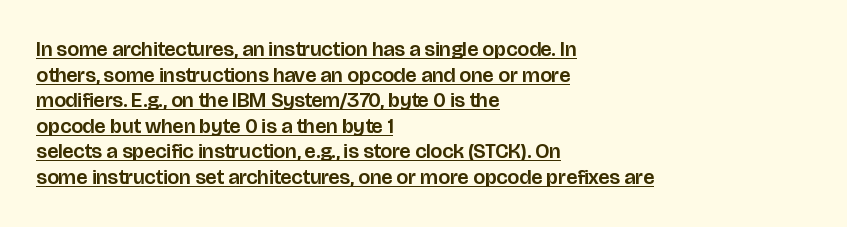
The gaps between neighbouring characters are ordinary and unremarkable. Does the lettering tilt? It doesn't — this is upright. Teacher's note: observe the even left margin — that is flush-left alignment. The lettering is marked with a stroke running underneath it.
